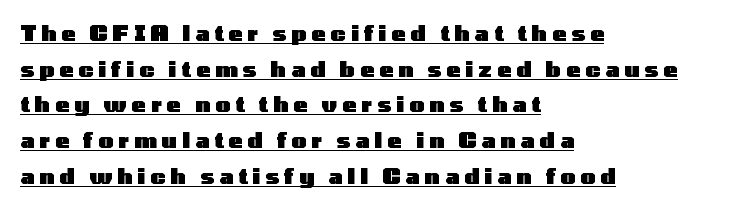
The image shows 21 px bold type, upright; set left-aligned, normal line spacing (1.7x), unusually wide letter spacing (+0.24 em), underlined.
